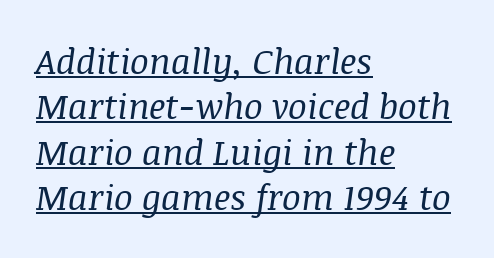
Q: Is the text bold? A: No.
Q: Is the text italic (slanted)? A: Yes, it leans right by about 8 degrees.
Q: Is the typeface a serif or a sans-serif typeface? A: Serif.
Q: Is the text underlined? A: Yes.
Q: How is the paragraph aligned? A: Left-aligned.
Q: Is the spacing between letters normal or unusually wide? A: Normal.
Q: Is the spacing between lines tight, normal or loose? A: Normal.
Q: Width (condensed, normal, or wide)? A: Normal.
Q: Stroke contrast? A: Medium.
Q: x-height? A: Large.
Q: Monospaced? A: No.
